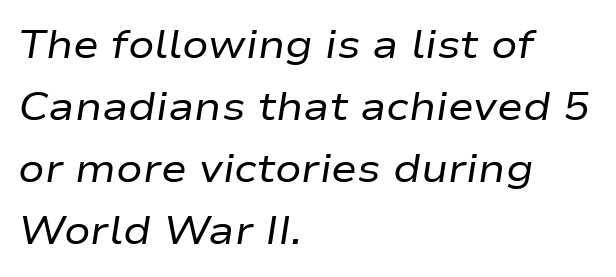
{"italic": "yes", "lean": "right", "slant_degrees": 9, "bold": "no", "weight": "regular", "width": "wide", "stroke_contrast": "low", "x_height": "medium", "monospaced": "no", "underline": "no", "align": "left", "line_spacing": "normal", "line_spacing_ratio": 1.59, "letter_spacing": "normal", "letter_spacing_em": 0.0, "glyph_px": 39}
